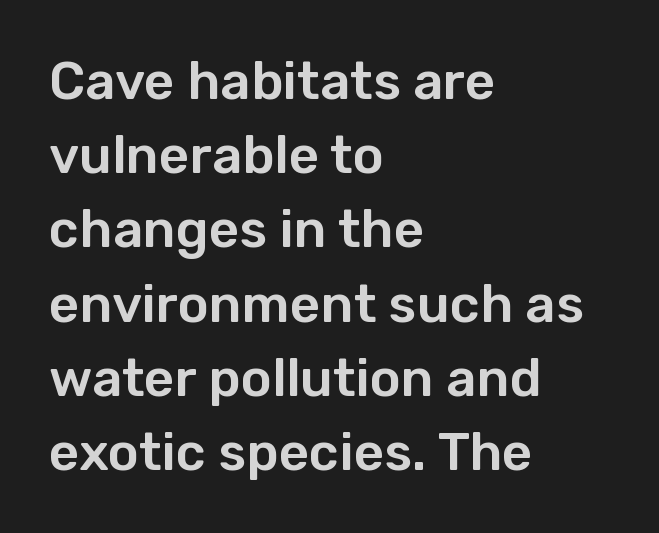
{"serif": "no", "italic": "no", "width": "normal", "stroke_contrast": "low", "x_height": "medium", "monospaced": "no", "underline": "no", "align": "left", "line_spacing": "normal", "line_spacing_ratio": 1.4, "letter_spacing": "normal", "letter_spacing_em": 0.0, "glyph_px": 53}
